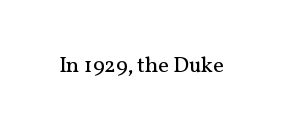
{"italic": "no", "bold": "no", "underline": "no", "letter_spacing": "normal", "letter_spacing_em": 0.0, "glyph_px": 22}
